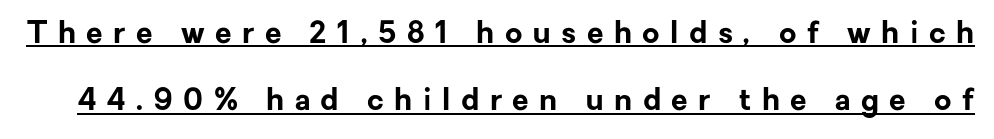
The image shows 30 px bold sans-serif type, upright; set loose line spacing (2.25x), unusually wide letter spacing (+0.35 em), underlined; low stroke contrast and a medium x-height.
